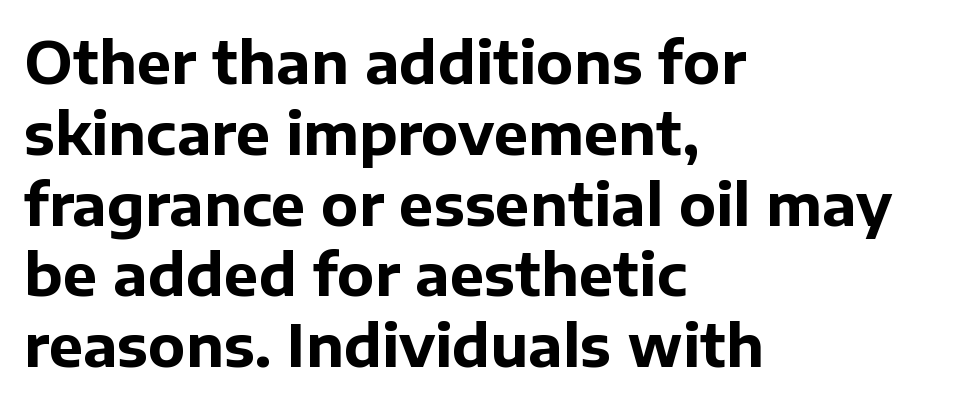
Q: Is the text bold? A: Yes.
Q: Is the text italic (slanted)? A: No, it is upright.
Q: Is the typeface a serif or a sans-serif typeface? A: Sans-serif.
Q: Is the text underlined? A: No.
Q: How is the paragraph aligned? A: Left-aligned.
Q: Is the spacing between letters normal or unusually wide? A: Normal.
Q: Width (condensed, normal, or wide)? A: Normal.
Q: Stroke contrast? A: Low.
Q: x-height? A: Medium.
Q: Monospaced? A: No.
